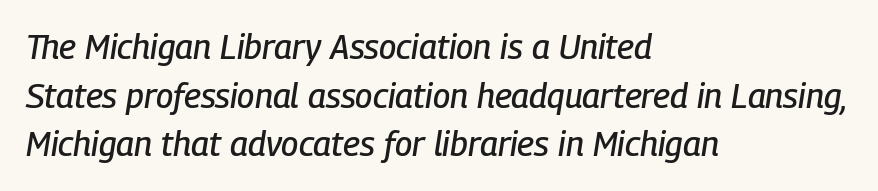
{"italic": "yes", "lean": "right", "slant_degrees": 9, "width": "condensed", "stroke_contrast": "low", "x_height": "medium", "monospaced": "no", "underline": "no", "align": "left", "line_spacing": "normal", "line_spacing_ratio": 1.43, "letter_spacing": "normal", "letter_spacing_em": 0.0, "glyph_px": 34}
